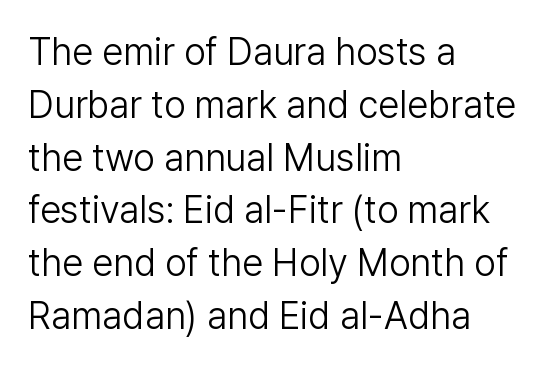
The image shows 38 px light sans-serif type, upright; set left-aligned, normal line spacing (1.39x), normal letter spacing, not underlined; low stroke contrast and a medium x-height.
